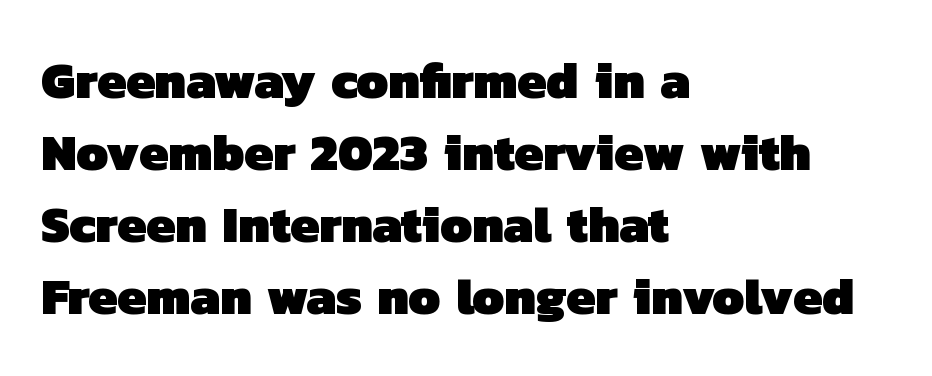
{"serif": "no", "bold": "yes", "weight": "heavy", "width": "normal", "stroke_contrast": "low", "x_height": "medium", "monospaced": "no", "underline": "no", "align": "left", "line_spacing": "normal", "line_spacing_ratio": 1.41, "letter_spacing": "normal", "letter_spacing_em": 0.0, "glyph_px": 51}
